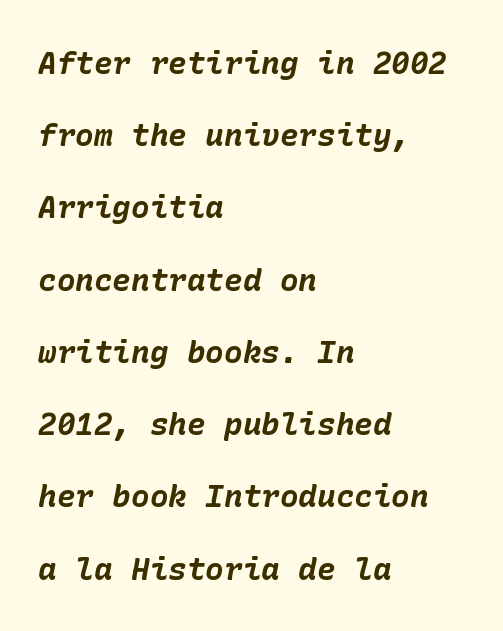
{"italic": "yes", "lean": "right", "slant_degrees": 10, "bold": "yes", "weight": "bold", "width": "normal", "stroke_contrast": "low", "x_height": "medium", "underline": "no", "align": "left", "line_spacing": "loose", "line_spacing_ratio": 2.33, "letter_spacing": "normal", "letter_spacing_em": 0.0, "glyph_px": 31}
